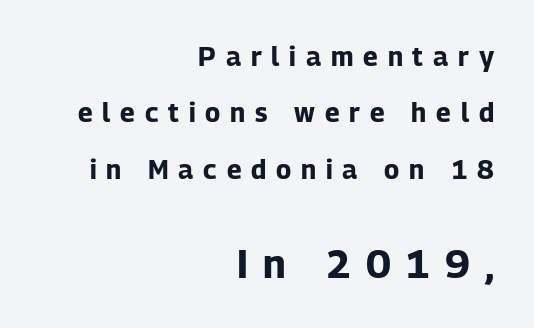
Q: Is the text bold? A: Yes.
Q: Is the text italic (slanted)? A: No, it is upright.
Q: Is the typeface a serif or a sans-serif typeface? A: Sans-serif.
Q: Is the text underlined? A: No.
Q: How is the paragraph aligned? A: Right-aligned.
Q: Is the spacing between letters normal or unusually wide? A: Unusually wide.
Q: Is the spacing between lines tight, normal or loose? A: Loose.
Q: Which block of text is set in a larger size, the first (top) or the second (bottom)? A: The second (bottom) one.
Q: Width (condensed, normal, or wide)? A: Normal.
Q: Stroke contrast? A: Low.
Q: x-height? A: Medium.
Q: Monospaced? A: No.
